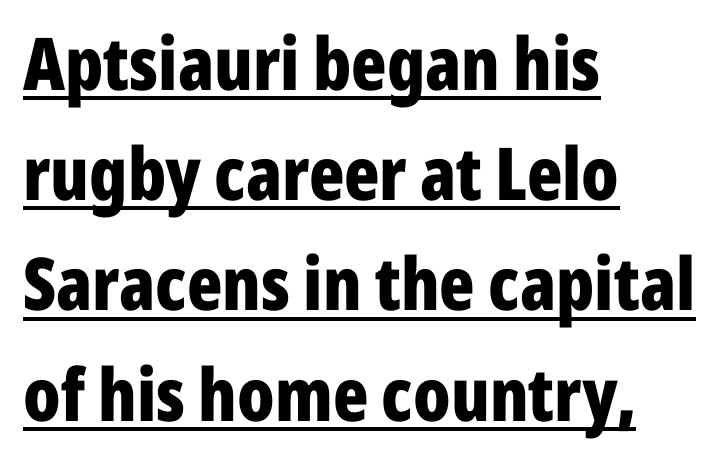
The image shows 73 px bold, condensed sans-serif type, upright; set left-aligned, normal line spacing (1.51x), normal letter spacing, underlined; low stroke contrast and a medium x-height.
